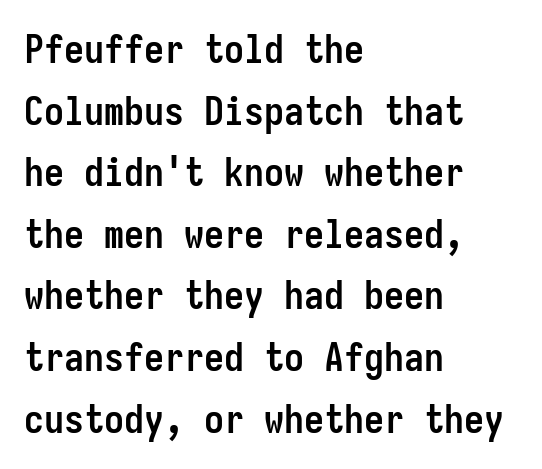
The image shows 40 px semibold, condensed sans-serif type, upright, monospaced; set left-aligned, normal line spacing (1.54x), normal letter spacing, not underlined; low stroke contrast and a medium x-height.
